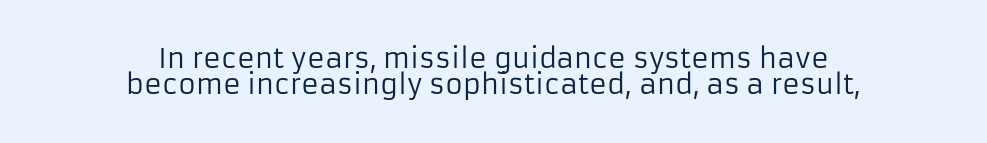
{"italic": "no", "bold": "no", "underline": "no", "align": "center", "line_spacing": "tight", "line_spacing_ratio": 0.96, "letter_spacing": "normal", "letter_spacing_em": 0.0, "glyph_px": 27}
